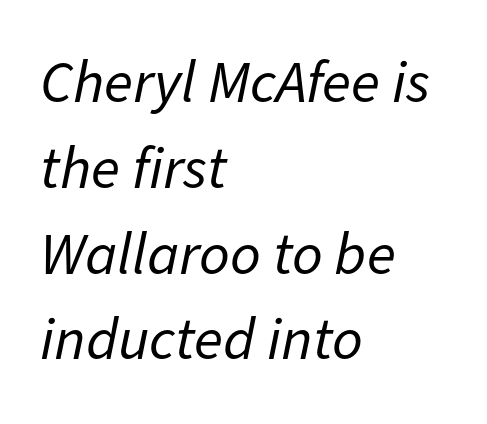
{"italic": "yes", "lean": "right", "slant_degrees": 11, "bold": "no", "weight": "regular", "width": "normal", "stroke_contrast": "low", "x_height": "medium", "monospaced": "no", "underline": "no", "align": "left", "line_spacing": "normal", "line_spacing_ratio": 1.43, "letter_spacing": "normal", "letter_spacing_em": 0.0, "glyph_px": 60}
